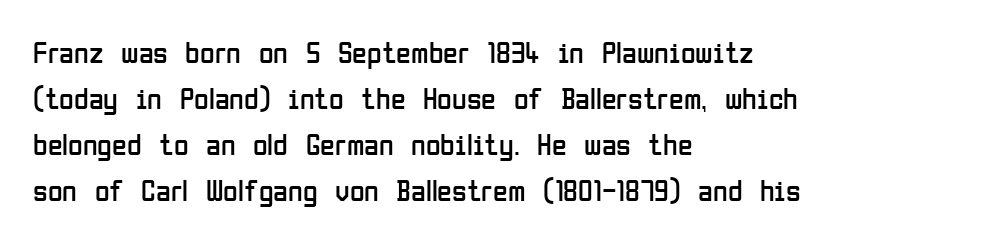
{"serif": "no", "italic": "no", "bold": "no", "weight": "regular", "width": "condensed", "stroke_contrast": "low", "x_height": "medium", "monospaced": "no", "underline": "no", "align": "left", "line_spacing": "normal", "line_spacing_ratio": 1.53, "letter_spacing": "normal", "letter_spacing_em": 0.0, "glyph_px": 30}
